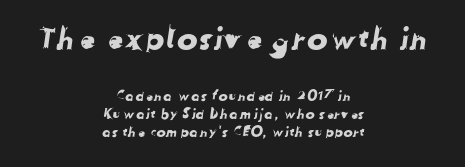
The image shows 31 px sans-serif type; set centered, normal line spacing (1.27x), normal letter spacing, not underlined; the first (top) block is 2.21x larger; low stroke contrast and a medium x-height.
